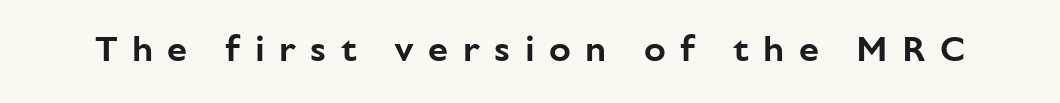
The image shows 36 px sans-serif type, upright; set unusually wide letter spacing (+0.4 em), not underlined; low stroke contrast and a medium x-height.
